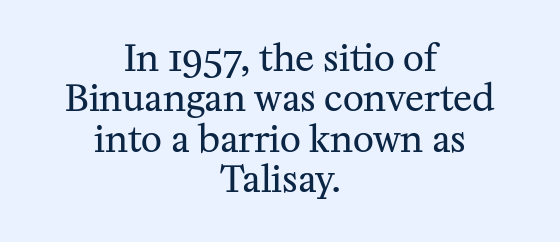
The image shows 36 px regular-weight serif type, upright; set centered, tight line spacing (1.12x), normal letter spacing, not underlined; medium stroke contrast and a medium x-height.
